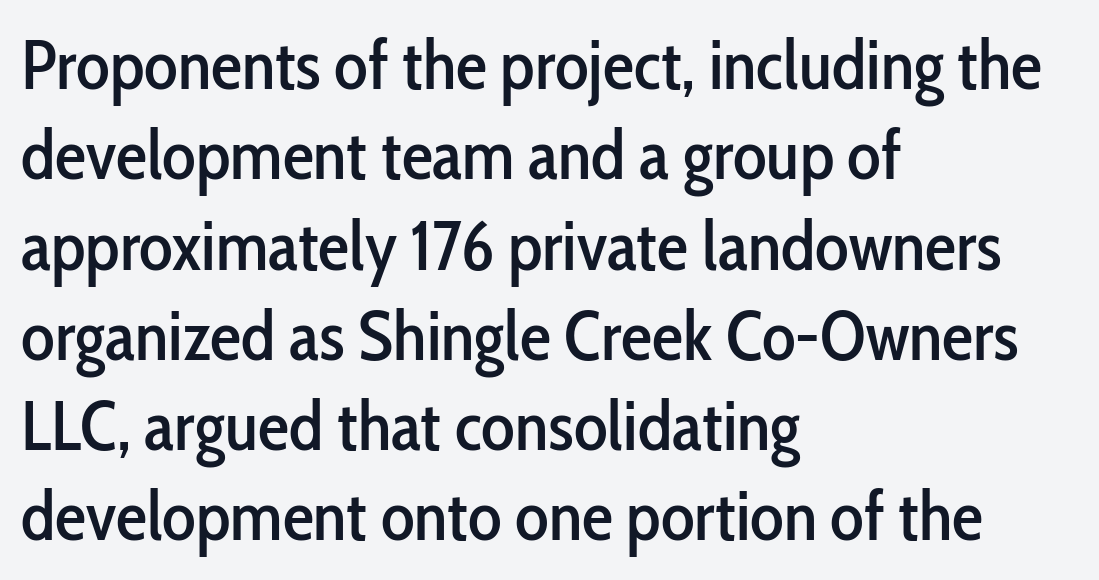
{"serif": "no", "italic": "no", "width": "condensed", "stroke_contrast": "low", "x_height": "medium", "monospaced": "no", "underline": "no", "align": "left", "line_spacing": "normal", "line_spacing_ratio": 1.29, "letter_spacing": "normal", "letter_spacing_em": 0.0, "glyph_px": 70}
